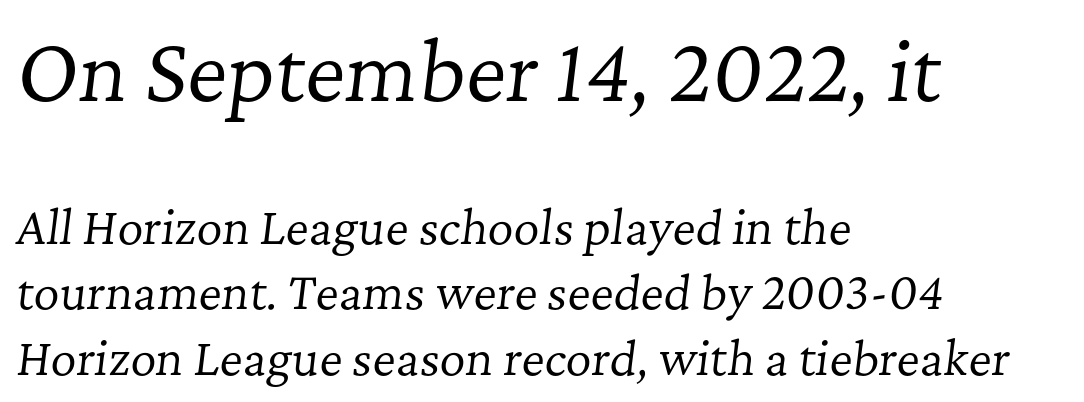
Q: Is the text bold? A: No.
Q: Is the text italic (slanted)? A: Yes, it leans right by about 7 degrees.
Q: Is the typeface a serif or a sans-serif typeface? A: Serif.
Q: Is the text underlined? A: No.
Q: How is the paragraph aligned? A: Left-aligned.
Q: Is the spacing between letters normal or unusually wide? A: Normal.
Q: Is the spacing between lines tight, normal or loose? A: Normal.
Q: Which block of text is set in a larger size, the first (top) or the second (bottom)? A: The first (top) one.
Q: Width (condensed, normal, or wide)? A: Normal.
Q: Stroke contrast? A: Low.
Q: x-height? A: Medium.
Q: Monospaced? A: No.
